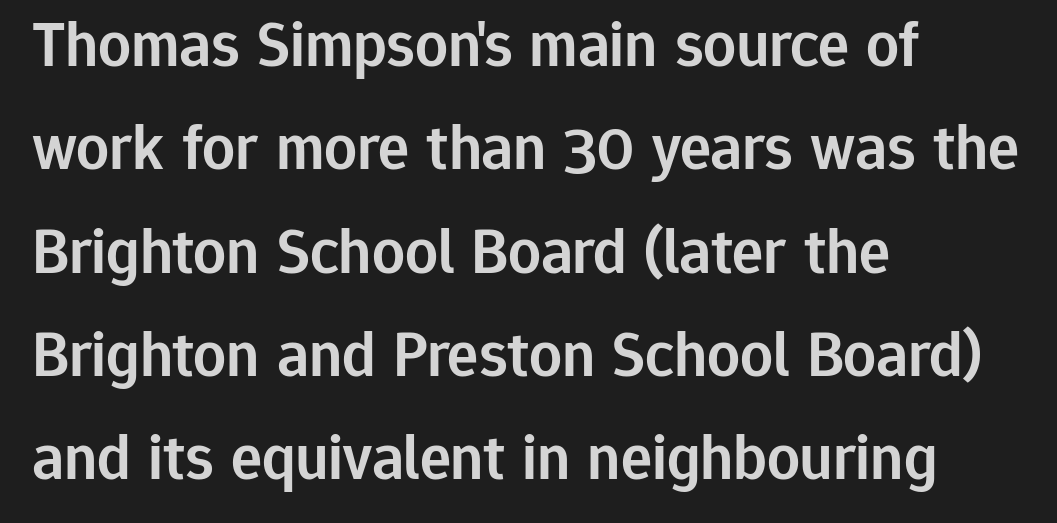
Q: Is the text bold? A: Semi-bold.
Q: Is the text italic (slanted)? A: No, it is upright.
Q: Is the typeface a serif or a sans-serif typeface? A: Sans-serif.
Q: Is the text underlined? A: No.
Q: How is the paragraph aligned? A: Left-aligned.
Q: Is the spacing between letters normal or unusually wide? A: Normal.
Q: Is the spacing between lines tight, normal or loose? A: Normal.
Q: Width (condensed, normal, or wide)? A: Normal.
Q: Stroke contrast? A: Low.
Q: x-height? A: Medium.
Q: Monospaced? A: No.
